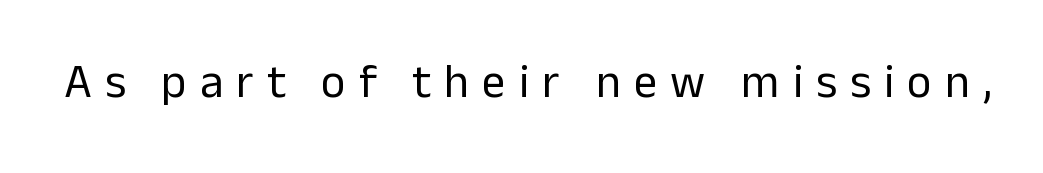
The image shows 47 px regular-weight sans-serif type, upright; set unusually wide letter spacing (+0.28 em), not underlined; low stroke contrast and a medium x-height.
